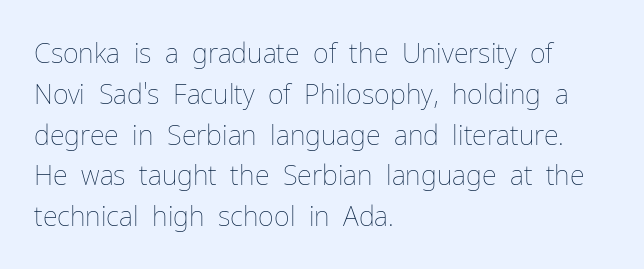
The image shows 27 px text type, upright; set left-aligned, normal line spacing (1.51x), normal letter spacing, not underlined.
